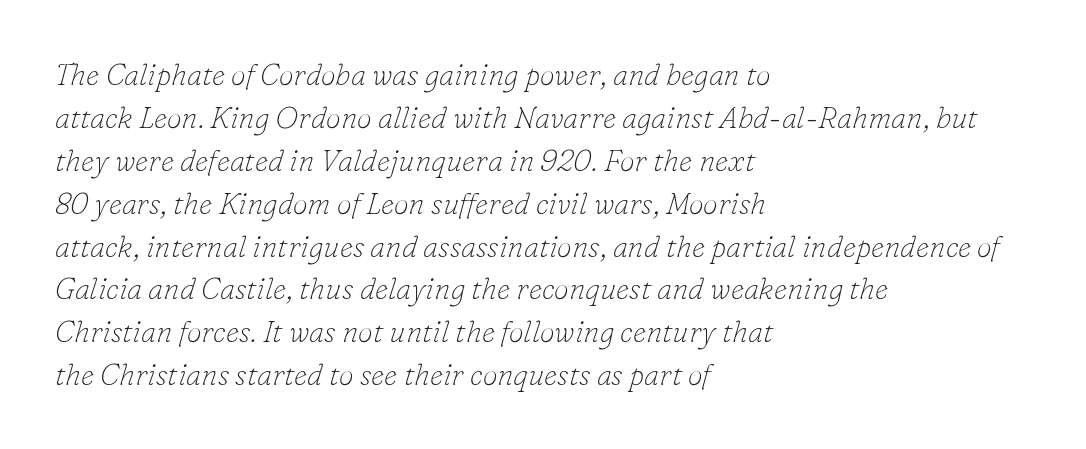
Is this a sans? No — the strokes have serifs. Has an underline been added? It has not. The paragraph has a hard left edge and a soft right edge. A typesetter would call this leading conventional body-copy spacing. Notice how the stems are inclined rather than vertical — that's the hallmark of italics.
